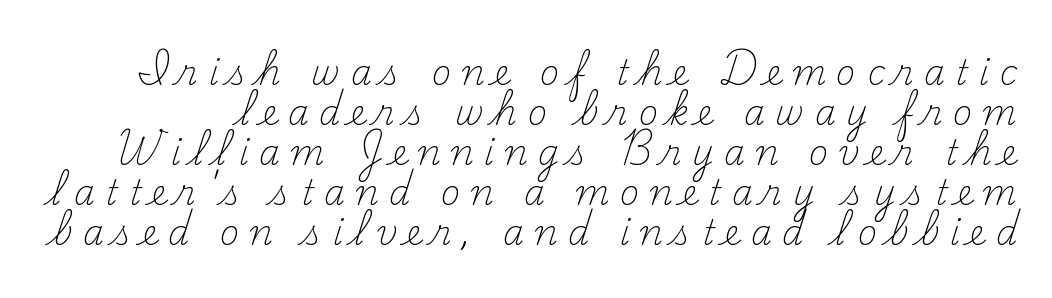
Here the designer chose a conventional face with non-uniform glyph widths. The font sits on the lighter half of the weight spectrum, regular included.
